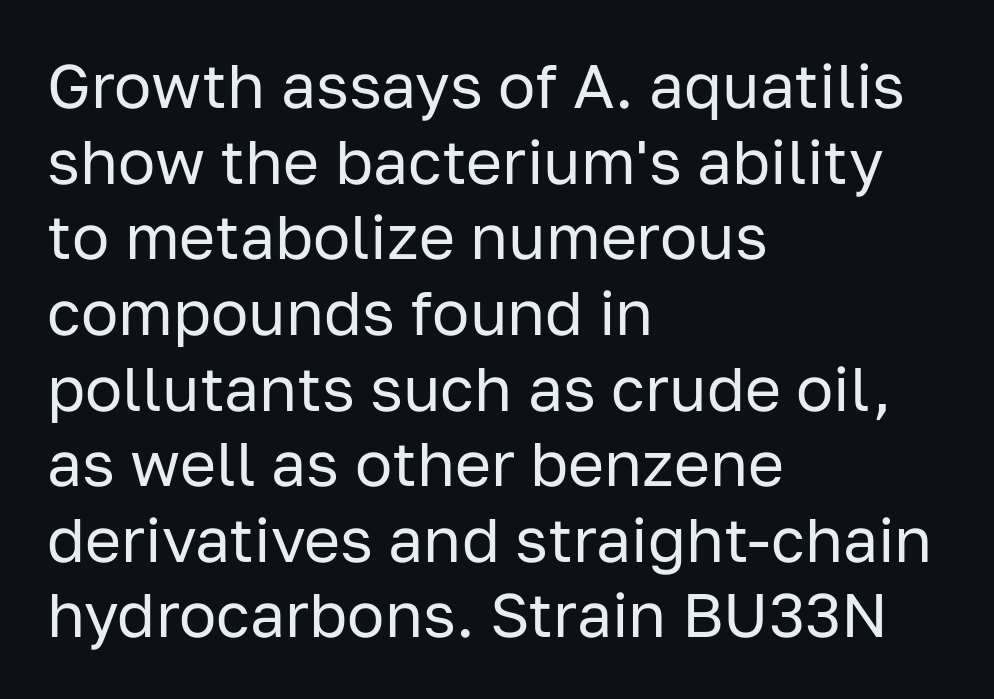
{"serif": "no", "italic": "no", "bold": "no", "weight": "regular", "width": "normal", "stroke_contrast": "low", "x_height": "medium", "monospaced": "no", "underline": "no", "align": "left", "line_spacing_ratio": 1.22, "letter_spacing": "normal", "letter_spacing_em": 0.0, "glyph_px": 62}
